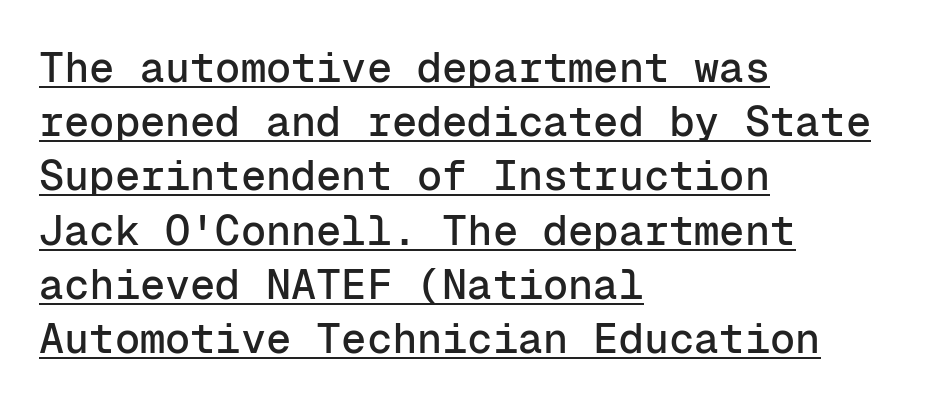
{"serif": "no", "italic": "no", "width": "normal", "stroke_contrast": "low", "x_height": "medium", "monospaced": "yes", "underline": "yes", "align": "left", "line_spacing": "normal", "line_spacing_ratio": 1.29, "letter_spacing": "normal", "letter_spacing_em": 0.0, "glyph_px": 42}
